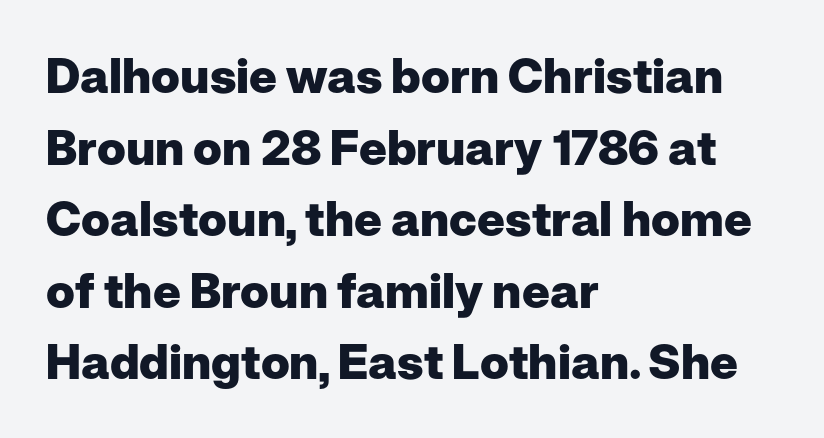
{"serif": "no", "italic": "no", "bold": "yes", "weight": "heavy", "width": "normal", "stroke_contrast": "low", "x_height": "medium", "monospaced": "no", "underline": "no", "align": "left", "line_spacing": "normal", "line_spacing_ratio": 1.49, "letter_spacing": "normal", "letter_spacing_em": 0.0, "glyph_px": 48}
